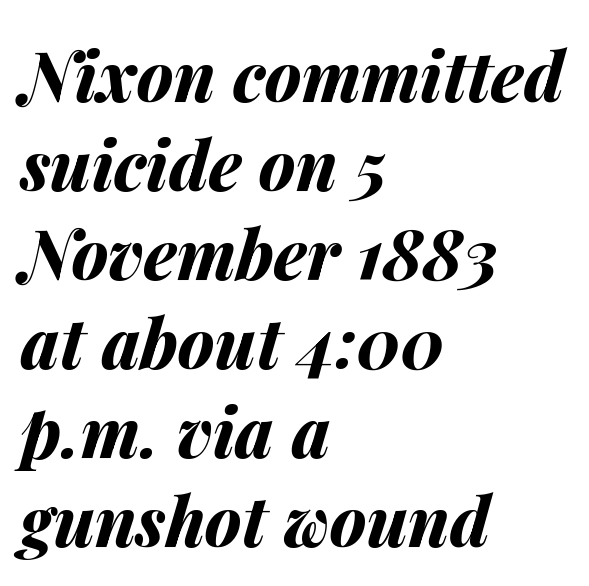
The image shows 68 px bold type, italic (leaning right); set left-aligned, normal line spacing (1.31x), normal letter spacing, not underlined; medium stroke contrast and a medium x-height.
